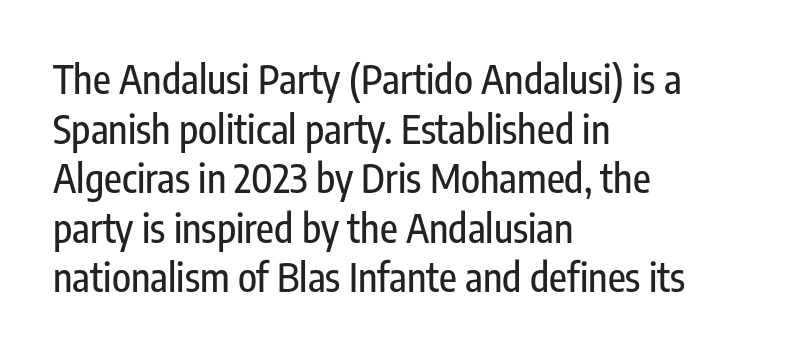
Q: Is the text italic (slanted)? A: No, it is upright.
Q: Is the typeface a serif or a sans-serif typeface? A: Sans-serif.
Q: Is the text underlined? A: No.
Q: How is the paragraph aligned? A: Left-aligned.
Q: Is the spacing between letters normal or unusually wide? A: Normal.
Q: Is the spacing between lines tight, normal or loose? A: Normal.
Q: Width (condensed, normal, or wide)? A: Condensed.
Q: Stroke contrast? A: Low.
Q: x-height? A: Medium.
Q: Monospaced? A: No.
